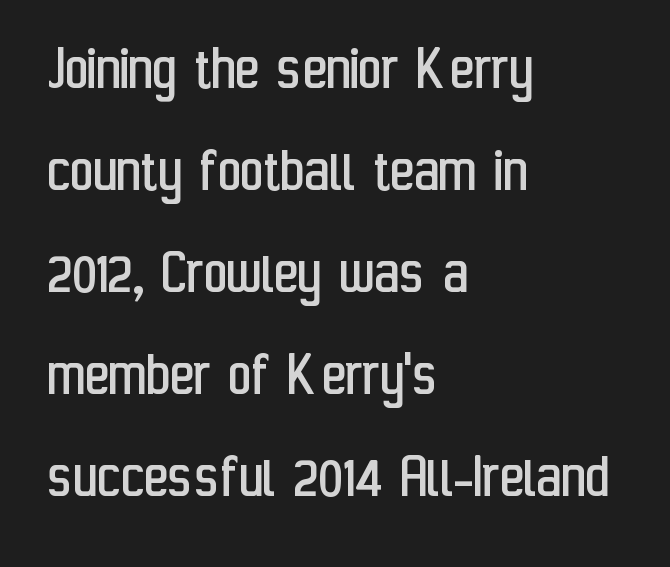
Q: Is the text bold? A: No.
Q: Is the text italic (slanted)? A: No, it is upright.
Q: Is the typeface a serif or a sans-serif typeface? A: Sans-serif.
Q: Is the text underlined? A: No.
Q: How is the paragraph aligned? A: Left-aligned.
Q: Is the spacing between letters normal or unusually wide? A: Normal.
Q: Is the spacing between lines tight, normal or loose? A: Normal.
Q: Width (condensed, normal, or wide)? A: Condensed.
Q: Stroke contrast? A: Low.
Q: x-height? A: Medium.
Q: Monospaced? A: No.
